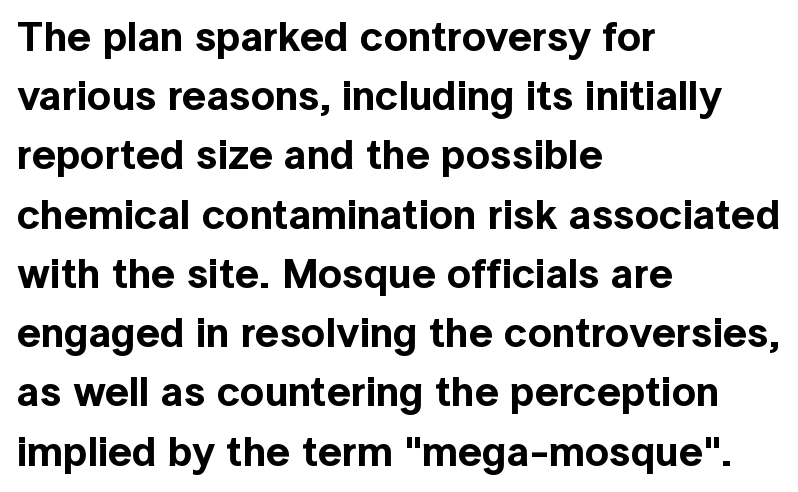
The image shows 42 px sans-serif type, upright; set left-aligned, normal line spacing (1.41x), normal letter spacing, not underlined; a medium x-height.
